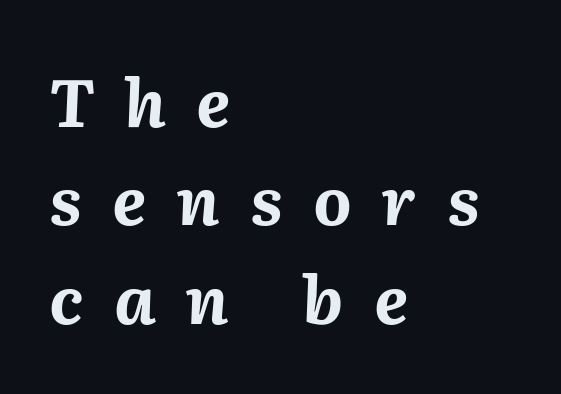
Q: Is the text bold? A: Yes.
Q: Is the text italic (slanted)? A: Yes, it leans right by about 2 degrees.
Q: Is the text underlined? A: No.
Q: How is the paragraph aligned? A: Left-aligned.
Q: Is the spacing between letters normal or unusually wide? A: Unusually wide.
Q: Is the spacing between lines tight, normal or loose? A: Normal.
Q: Width (condensed, normal, or wide)? A: Normal.
Q: Stroke contrast? A: Medium.
Q: x-height? A: Medium.
Q: Monospaced? A: No.
